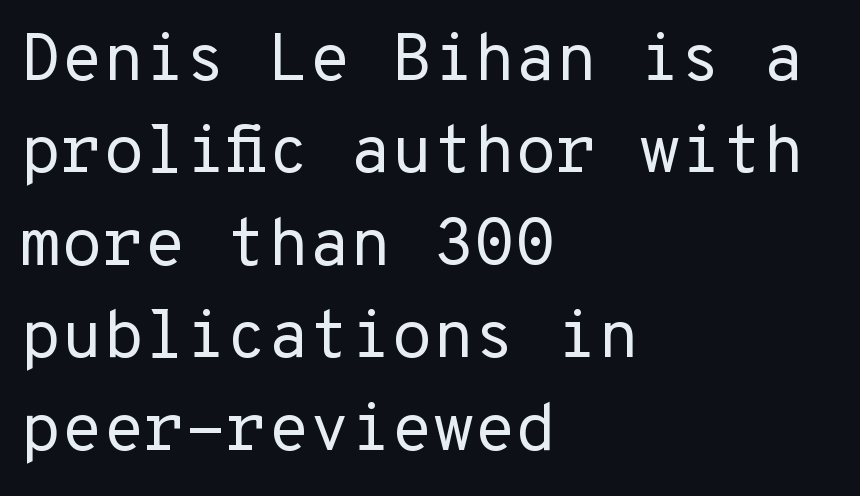
{"serif": "no", "italic": "no", "bold": "no", "weight": "regular", "width": "normal", "stroke_contrast": "low", "x_height": "medium", "underline": "no", "align": "left", "line_spacing": "normal", "line_spacing_ratio": 1.38, "letter_spacing": "normal", "letter_spacing_em": 0.0, "glyph_px": 67}
